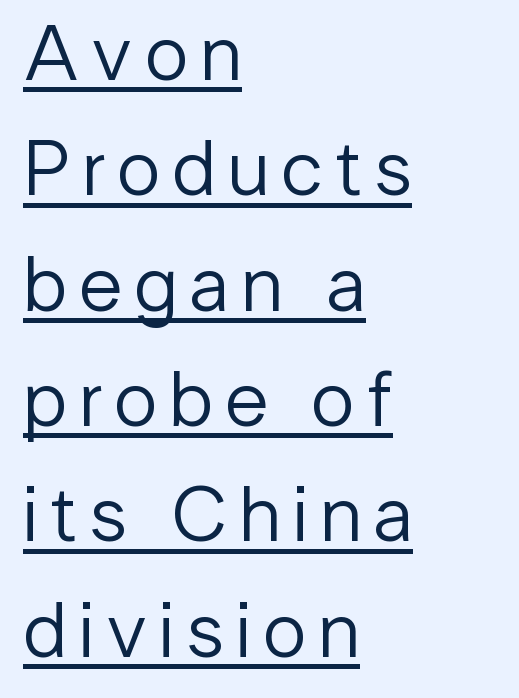
{"serif": "no", "italic": "no", "bold": "no", "weight": "regular", "width": "normal", "stroke_contrast": "low", "x_height": "medium", "monospaced": "no", "underline": "yes", "align": "left", "line_spacing": "normal", "line_spacing_ratio": 1.46, "glyph_px": 79}
